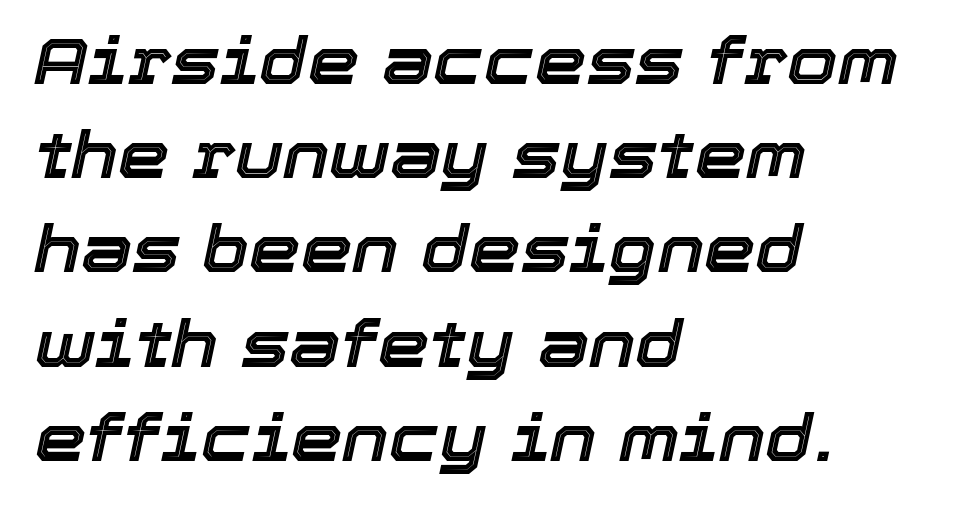
The image shows 65 px text type, italic (leaning right); set left-aligned, normal line spacing (1.45x), normal letter spacing, not underlined; a medium x-height.
